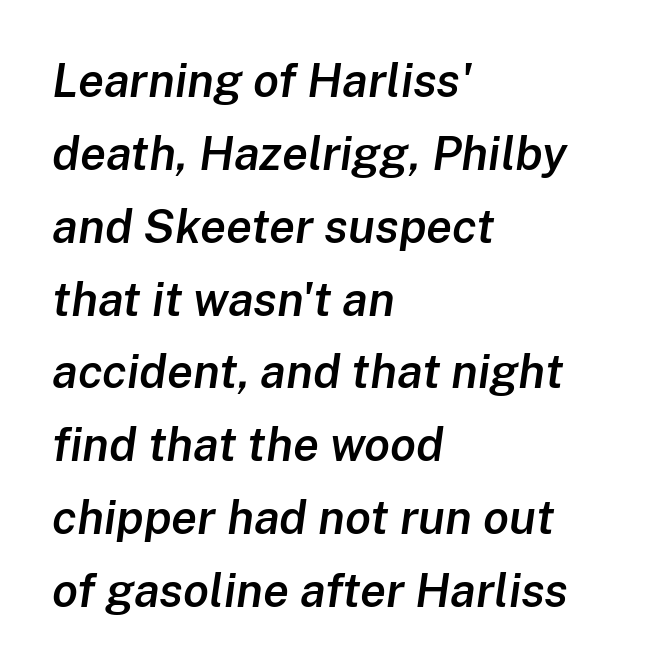
The image shows 47 px semibold type, italic (leaning right); set left-aligned, normal line spacing (1.55x), normal letter spacing, not underlined; low stroke contrast and a medium x-height.
